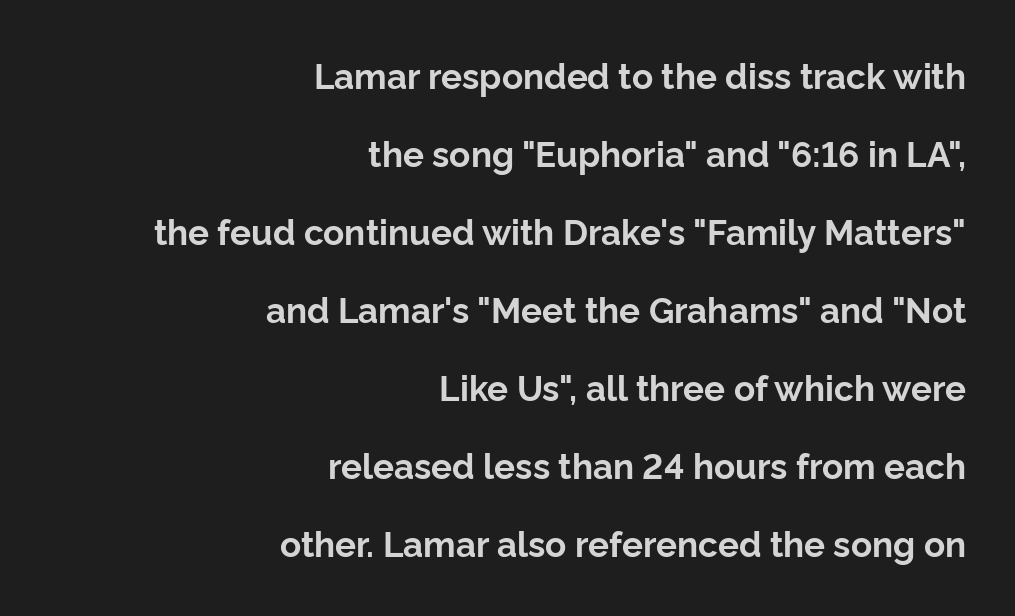
{"serif": "no", "italic": "no", "bold": "yes", "weight": "bold", "width": "normal", "stroke_contrast": "low", "x_height": "medium", "monospaced": "no", "underline": "no", "align": "right", "line_spacing": "loose", "line_spacing_ratio": 2.23, "letter_spacing": "normal", "letter_spacing_em": 0.0, "glyph_px": 35}
